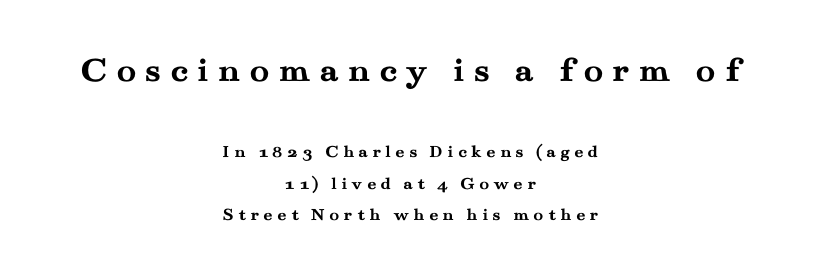
Q: Is the text bold? A: Yes.
Q: Is the text italic (slanted)? A: No, it is upright.
Q: Is the typeface a serif or a sans-serif typeface? A: Serif.
Q: Is the text underlined? A: No.
Q: How is the paragraph aligned? A: Centered.
Q: Is the spacing between letters normal or unusually wide? A: Unusually wide.
Q: Which block of text is set in a larger size, the first (top) or the second (bottom)? A: The first (top) one.
Q: Width (condensed, normal, or wide)? A: Wide.
Q: Stroke contrast? A: Medium.
Q: x-height? A: Small.
Q: Monospaced? A: No.
